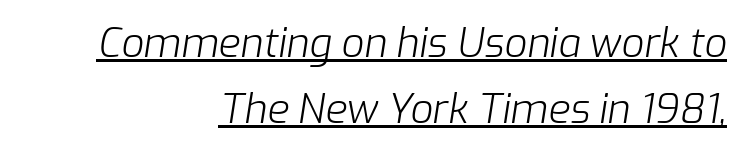
The image shows 40 px light type, italic (leaning right); set right-aligned, normal line spacing (1.64x), normal letter spacing, underlined; low stroke contrast and a medium x-height.
